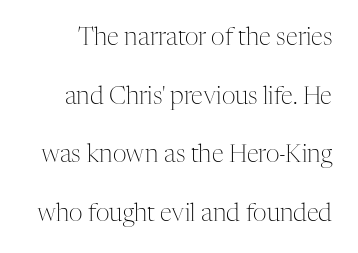
You could fit nearly another row in the gap between these rows. A roman cut, with each character standing at attention. The strip under each line holds only bare page. The weight would be labelled regular, book, light, or lighter still. Nothing unusual about the tracking: characters are spaced as the font intends.
